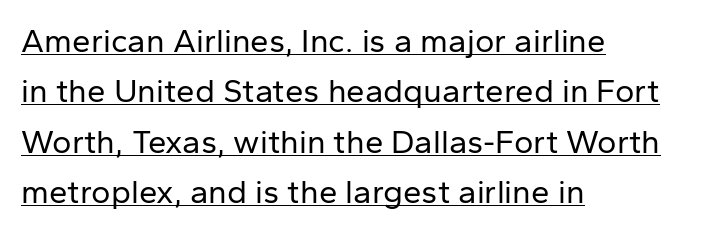
The gaps between neighbouring characters are ordinary and unremarkable. Whoever set this chose a conventional vertical rhythm. This is underlined copy, the kind a proofreader might mark for attention. The weight tops out at a normal text grade. No italicization has been applied; the sample stays upright.
